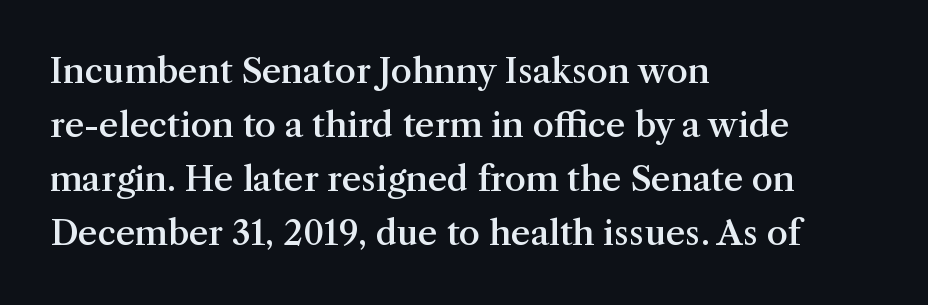
The compositor pushed each line to the left boundary. You could not count columns in this text — the font is proportionally spaced. Look at the tracking — it's just the regular setting, nothing added. Vertical strokes here are truly vertical. Type style note: has serifs.
